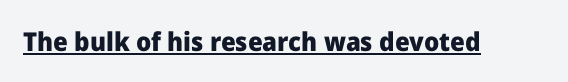
Q: Is the text bold? A: Yes.
Q: Is the text italic (slanted)? A: No, it is upright.
Q: Is the text underlined? A: Yes.
Q: Is the spacing between letters normal or unusually wide? A: Normal.
